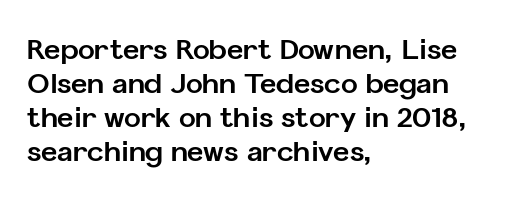
Q: Is the text bold? A: Yes.
Q: Is the text italic (slanted)? A: No, it is upright.
Q: Is the typeface a serif or a sans-serif typeface? A: Sans-serif.
Q: Is the text underlined? A: No.
Q: How is the paragraph aligned? A: Left-aligned.
Q: Is the spacing between letters normal or unusually wide? A: Normal.
Q: Width (condensed, normal, or wide)? A: Normal.
Q: Stroke contrast? A: Low.
Q: x-height? A: Medium.
Q: Monospaced? A: No.
